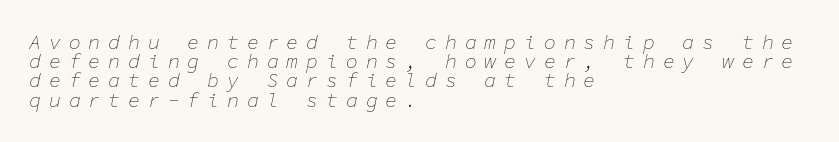
The image shows 20 px text type, italic (leaning right); set left-aligned, tight line spacing (0.96x), unusually wide letter spacing (+0.39 em), not underlined.
